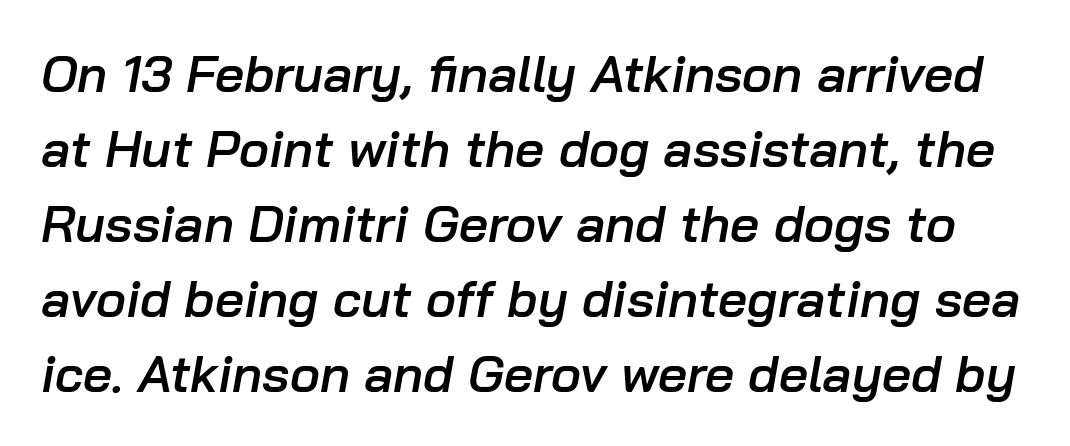
{"italic": "yes", "lean": "right", "slant_degrees": 10, "bold": "semi", "weight": "semibold", "width": "normal", "stroke_contrast": "low", "x_height": "medium", "monospaced": "no", "underline": "no", "line_spacing": "normal", "line_spacing_ratio": 1.47, "letter_spacing": "normal", "letter_spacing_em": 0.0, "glyph_px": 51}
